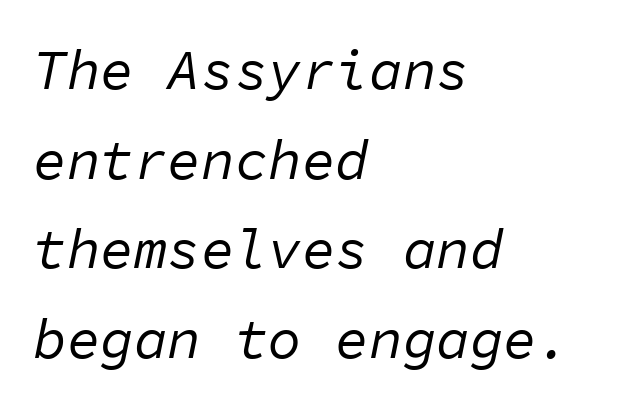
The image shows 56 px regular-weight type, italic (leaning right), monospaced; set left-aligned, normal line spacing (1.6x), normal letter spacing, not underlined; low stroke contrast and a medium x-height.
